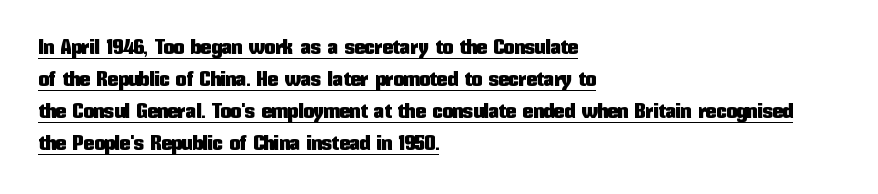
Q: Is the text italic (slanted)? A: No, it is upright.
Q: Is the text underlined? A: Yes.
Q: How is the paragraph aligned? A: Left-aligned.
Q: Is the spacing between letters normal or unusually wide? A: Normal.
Q: Is the spacing between lines tight, normal or loose? A: Normal.
